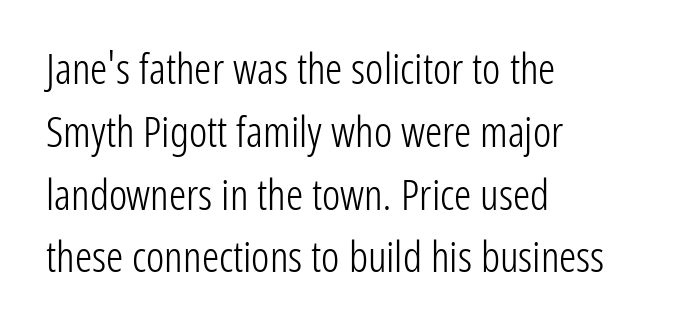
Q: Is the text bold? A: No.
Q: Is the text italic (slanted)? A: No, it is upright.
Q: Is the typeface a serif or a sans-serif typeface? A: Sans-serif.
Q: Is the text underlined? A: No.
Q: How is the paragraph aligned? A: Left-aligned.
Q: Is the spacing between letters normal or unusually wide? A: Normal.
Q: Is the spacing between lines tight, normal or loose? A: Normal.
Q: Width (condensed, normal, or wide)? A: Condensed.
Q: Stroke contrast? A: Low.
Q: x-height? A: Medium.
Q: Monospaced? A: No.
